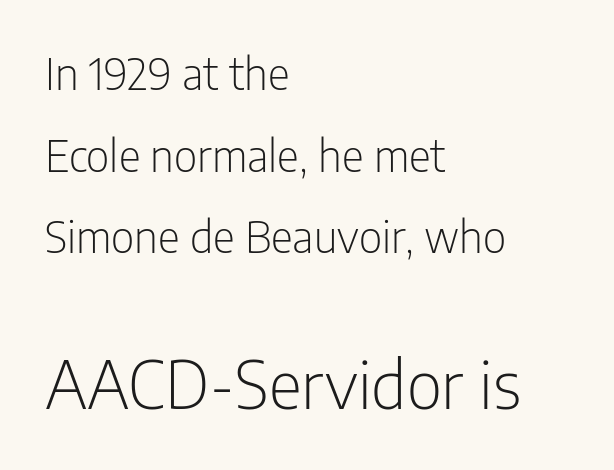
Q: Is the text bold? A: No.
Q: Is the text italic (slanted)? A: No, it is upright.
Q: Is the typeface a serif or a sans-serif typeface? A: Sans-serif.
Q: Is the text underlined? A: No.
Q: How is the paragraph aligned? A: Left-aligned.
Q: Is the spacing between letters normal or unusually wide? A: Normal.
Q: Is the spacing between lines tight, normal or loose? A: Loose.
Q: Which block of text is set in a larger size, the first (top) or the second (bottom)? A: The second (bottom) one.
Q: Width (condensed, normal, or wide)? A: Condensed.
Q: Stroke contrast? A: Low.
Q: x-height? A: Medium.
Q: Monospaced? A: No.
